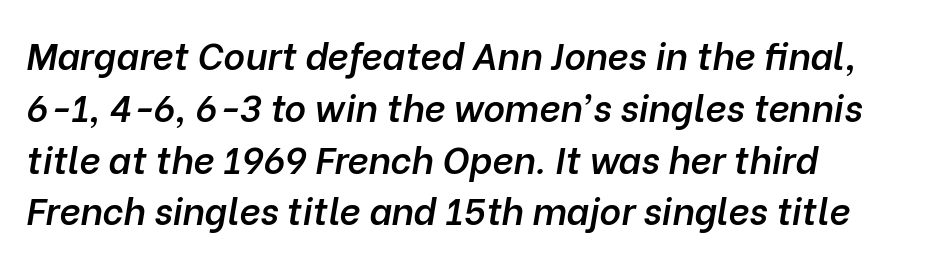
Q: Is the text bold? A: Semi-bold.
Q: Is the text italic (slanted)? A: Yes, it leans right by about 10 degrees.
Q: Is the text underlined? A: No.
Q: Is the spacing between letters normal or unusually wide? A: Normal.
Q: Is the spacing between lines tight, normal or loose? A: Normal.
Q: Width (condensed, normal, or wide)? A: Normal.
Q: Stroke contrast? A: Low.
Q: x-height? A: Medium.
Q: Monospaced? A: No.
